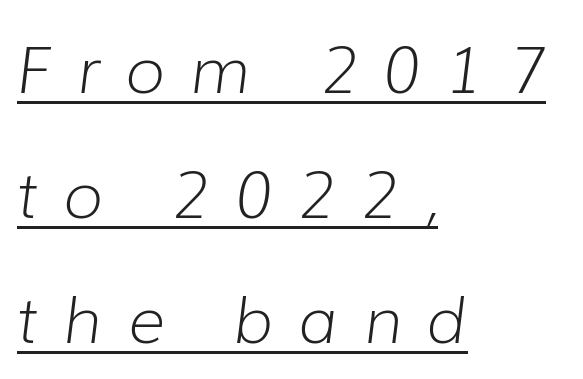
The specimen includes a rule beneath the text block's lines. The rendering uses natural spacing where letterforms have individual widths. Letters have the restrained weight of plain body copy at most. Interline gaps are noticeably wide in this sample. The lettering tilts uniformly, giving the passage an italic look.
